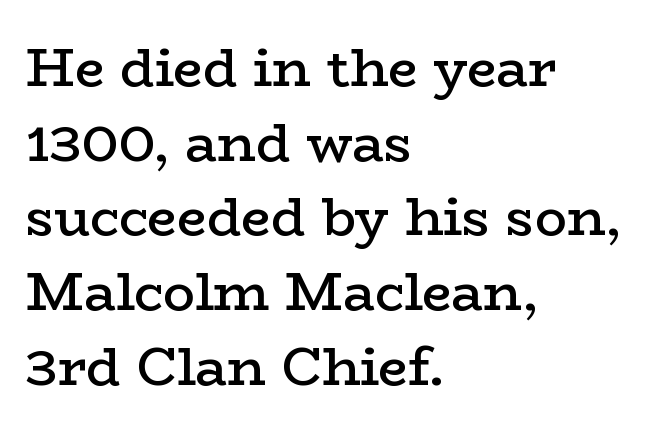
Words appear dense and cohesive because spacing is normal. The space between consecutive lines is moderate. A bare baseline throughout the passage. Set as a demibold, roughly 600 on the weight scale. Posture: straight, roman, zero tilt. Old-style or modern, the face here clearly has serifs.
